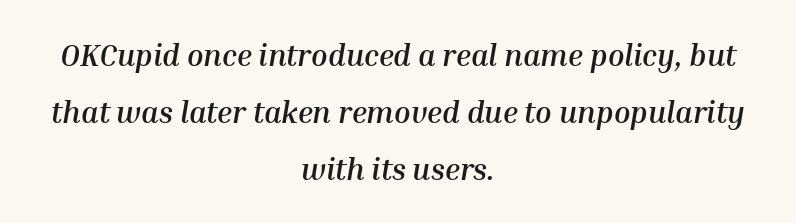
{"italic": "yes", "lean": "right", "slant_degrees": 10, "bold": "yes", "weight": "semibold", "width": "normal", "stroke_contrast": "medium", "x_height": "medium", "monospaced": "no", "underline": "no", "align": "center", "line_spacing": "loose", "line_spacing_ratio": 1.9, "letter_spacing": "normal", "letter_spacing_em": 0.0, "glyph_px": 30}
